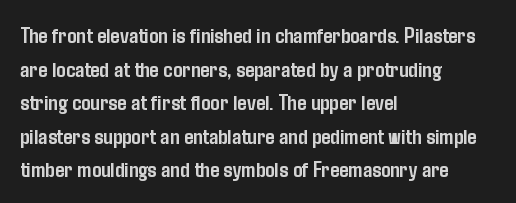
Each line starts at the same left margin while the right side varies. One glance says typical: line gaps are just what's usual. Nope, not italic — everything's standing straight. Plenty of ink on the page — the face is bold.
